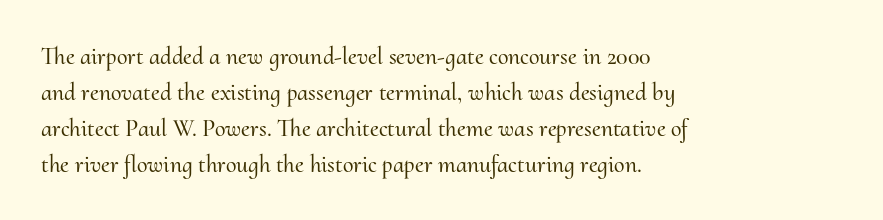
Q: Is the text italic (slanted)? A: No, it is upright.
Q: Is the text underlined? A: No.
Q: How is the paragraph aligned? A: Left-aligned.
Q: Is the spacing between letters normal or unusually wide? A: Normal.
Q: Is the spacing between lines tight, normal or loose? A: Normal.
